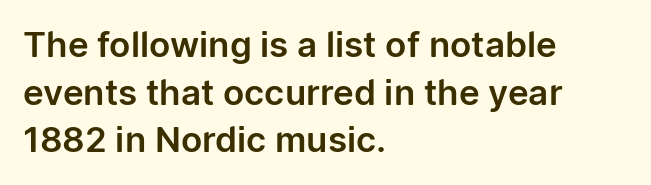
This rendering uses left alignment, leaving the right contour irregular. Varying glyph widths throughout — classic text-font behaviour. Students, note that the glyphs here touch the page at normal intervals. Designer's note — italics off, roman on. How would I describe the line gaps? Plain and ordinary. The strip under each line holds only bare page.
